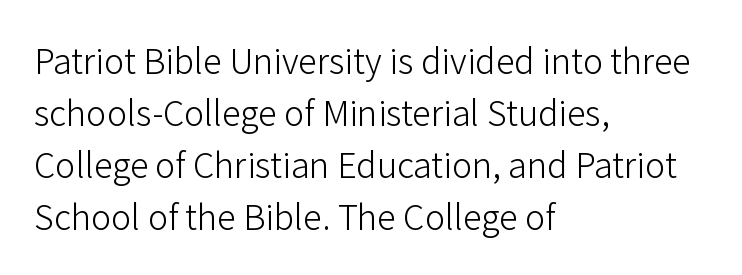
Quick note: not italic, upright. This rendering leaves character spacing at its baseline value. Successive baselines arrive at the customary interval. The typeface has the unassuming heft of standard copy or less. In CSS terms this would be text-align: left. The face used here is proportionally spaced, like ordinary book or web type.
